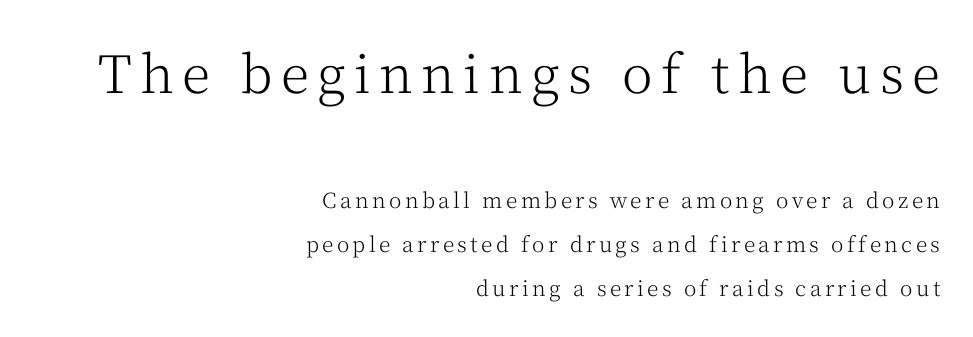
{"serif": "yes", "italic": "no", "bold": "no", "weight": "light", "width": "normal", "stroke_contrast": "medium", "x_height": "medium", "monospaced": "no", "underline": "no", "align": "right", "line_spacing": "loose", "line_spacing_ratio": 2.09, "larger_block": "first", "size_ratio": 2.48, "glyph_px": 52}
